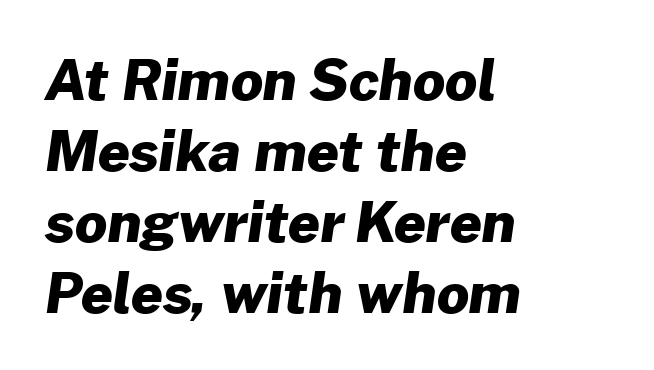
{"serif": "no", "bold": "yes", "weight": "heavy", "width": "normal", "stroke_contrast": "low", "x_height": "medium", "monospaced": "no", "underline": "no", "align": "left", "line_spacing": "normal", "line_spacing_ratio": 1.27, "letter_spacing": "normal", "letter_spacing_em": 0.0, "glyph_px": 56}
